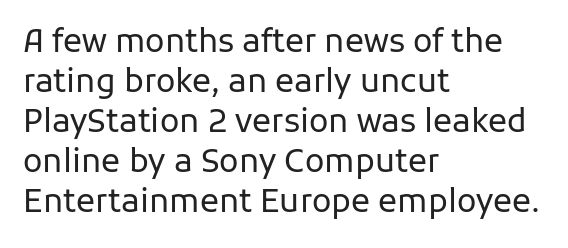
You could call the tracking neutral — neither tight nor loose. A sans-serif font was chosen for this passage. On a weight scale, this lands at 450 or below. Leading matches the norm, producing a regular column. Vertical strokes here are truly vertical. This sample has the flowing, uneven cadence of proportional lettering.
